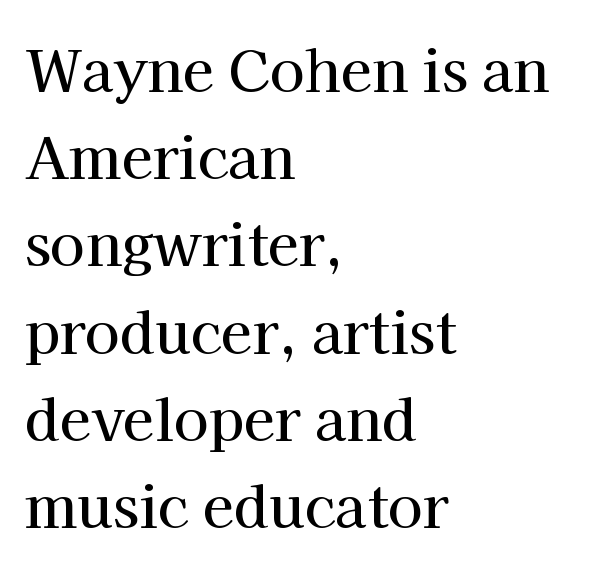
{"serif": "yes", "italic": "no", "width": "normal", "stroke_contrast": "high", "x_height": "medium", "monospaced": "no", "underline": "no", "align": "left", "line_spacing": "normal", "line_spacing_ratio": 1.53, "letter_spacing": "normal", "letter_spacing_em": 0.0, "glyph_px": 57}
